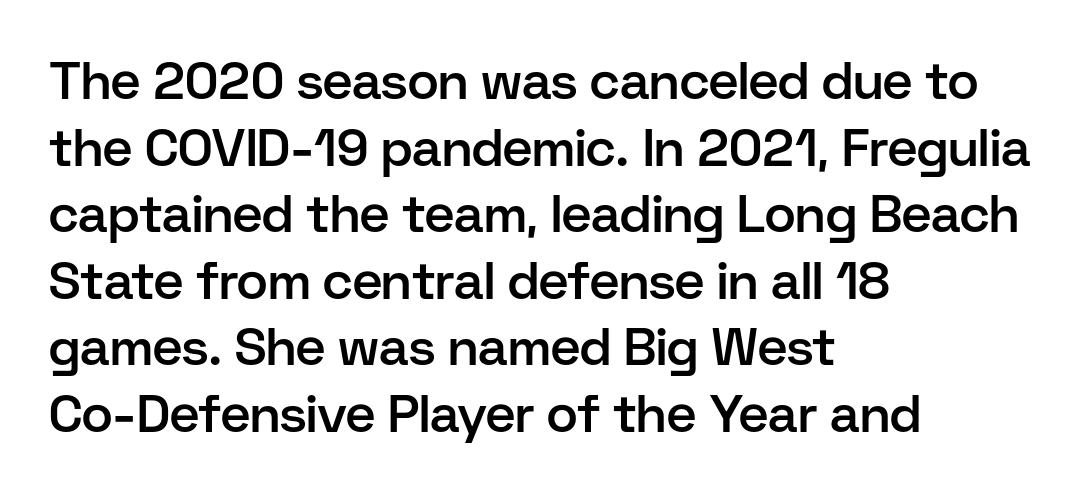
Leading matches the norm, producing a regular column. Underlining? Definitely not there. The letters are semibold — heavier than regular but short of a full bold. The font family rendered here belongs to the sans-serif group.
